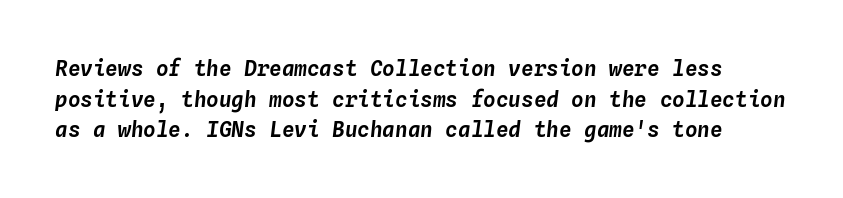
Type without underlining. Quick note: italic. Standard letterfit; no display-style spreading of the glyphs. Interline gaps are of average width in this sample.
